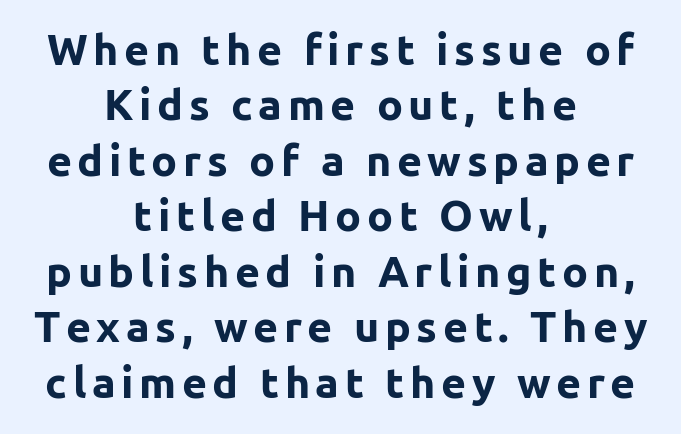
The passage is arranged like a title page — every line centered. Each new line begins a customary step beneath the previous one. Emphasis by weight is at full strength: bold. Here the designer chose a conventional face with non-uniform glyph widths. The space directly below the letters is spotless.
